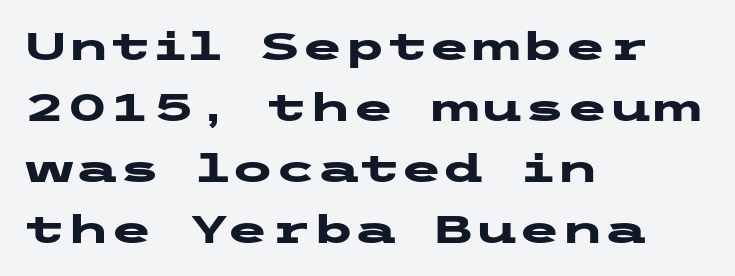
The image shows 39 px heavy, wide sans-serif type, upright; set left-aligned, normal line spacing (1.56x), normal letter spacing, not underlined; low stroke contrast and a medium x-height.
